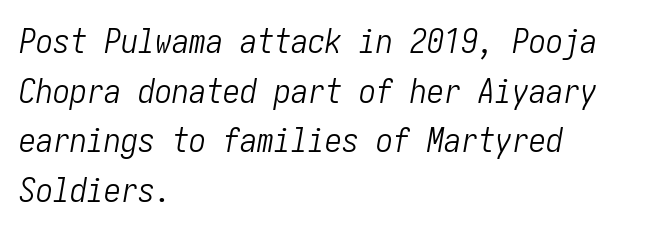
The area under the type is left untouched. The horizontal fit of the characters is conventional and even. How would I describe the line gaps? Plain and ordinary. Stems here are at most as thick as an everyday book face. The typesetter chose a ragged-right arrangement here. The passage shown leans; its letterforms are oblique.
